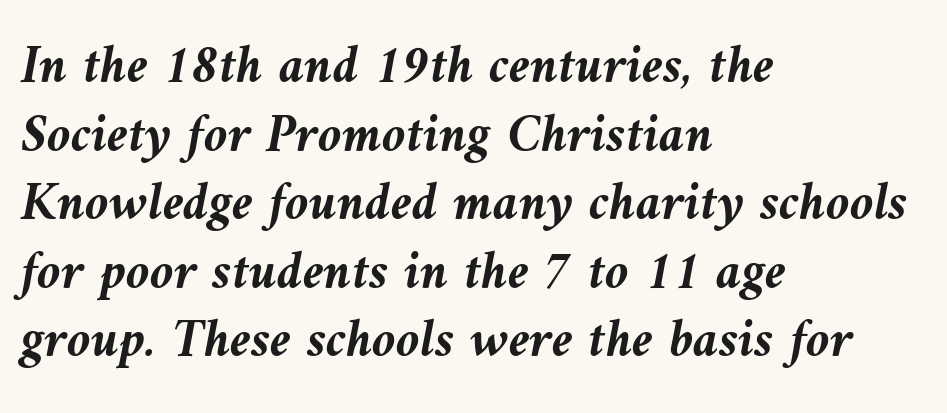
Q: Is the text bold? A: Yes.
Q: Is the text italic (slanted)? A: Yes, it leans left by about 10 degrees.
Q: Is the text underlined? A: No.
Q: How is the paragraph aligned? A: Left-aligned.
Q: Is the spacing between letters normal or unusually wide? A: Normal.
Q: Is the spacing between lines tight, normal or loose? A: Normal.
Q: Width (condensed, normal, or wide)? A: Normal.
Q: Stroke contrast? A: Medium.
Q: x-height? A: Medium.
Q: Monospaced? A: No.
